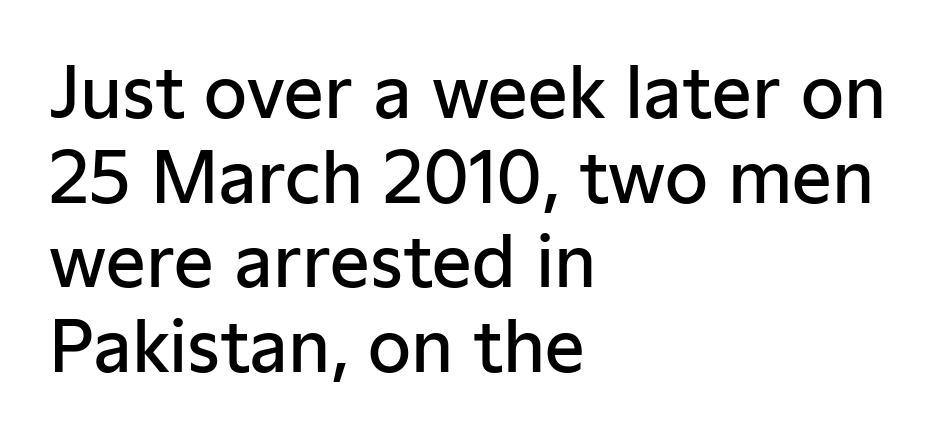
{"serif": "no", "italic": "no", "bold": "semi", "weight": "semibold", "width": "normal", "stroke_contrast": "low", "x_height": "medium", "monospaced": "no", "underline": "no", "align": "left", "line_spacing_ratio": 1.21, "letter_spacing": "normal", "letter_spacing_em": 0.0, "glyph_px": 70}
